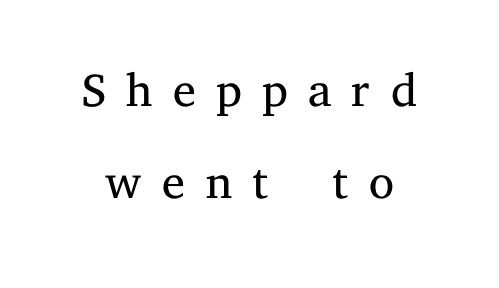
The image shows 71 px light serif type, upright; set centered, normal line spacing (1.3x), unusually wide letter spacing (+0.29 em), not underlined; medium stroke contrast and a medium x-height.
